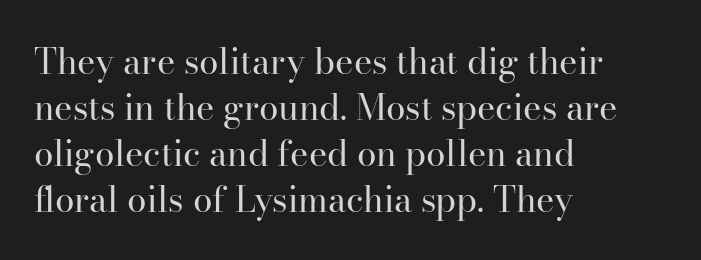
The cut favours lightness, reaching ordinary text weight at its darkest. Proportional: the letters do not fall into vertical columns. A serif font was chosen for this passage. Leading: standard. The letters stand straight up with perfectly vertical stems.
